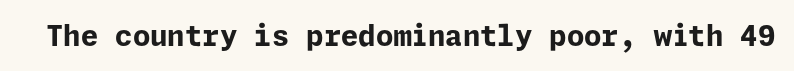
The image shows 28 px bold sans-serif type, upright; set normal letter spacing, not underlined; low stroke contrast and a medium x-height.
